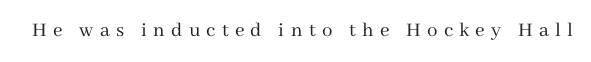
The image shows 21 px text type, upright; set unusually wide letter spacing (+0.3 em), not underlined.
